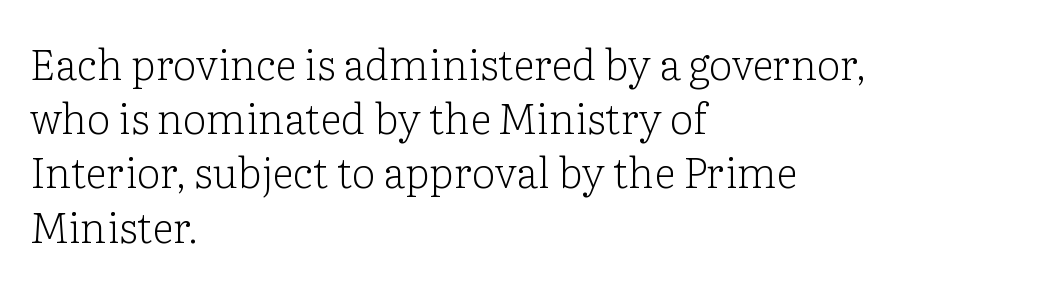
Look at the bottom of the vertical strokes: they flare into serifs here. Leftover space on each line is placed entirely after the last word. Upright lettering throughout. These lines are rendered in a variable-pitch font. Does the leading feel generous? No, just average. Rule under the text: the space is simply empty.
